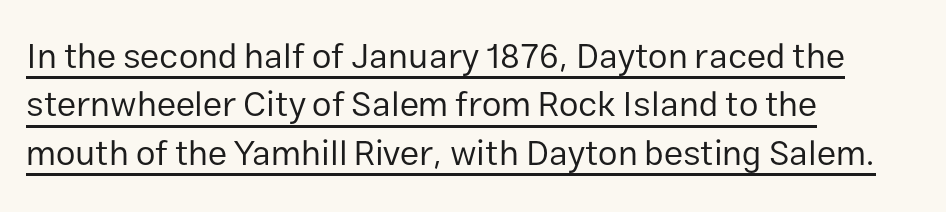
The passage shown is typed in a proportional face where columns would drift. Typographically, this falls in the sans-serif category. Short note: letters normally spaced. These lines stack with their left ends in a neat column. A typesetter would call this leading conventional body-copy spacing.
